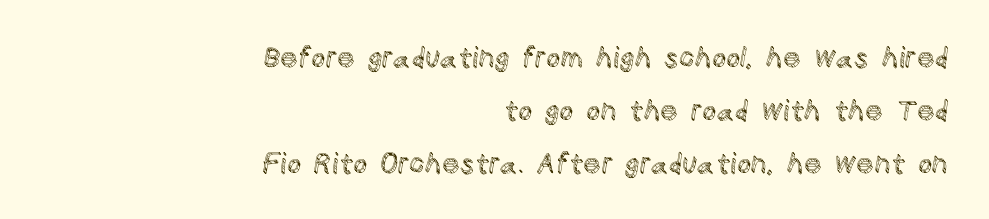
The image shows 28 px text type; set right-aligned, line spacing 1.89x, normal letter spacing, not underlined; a large x-height.
